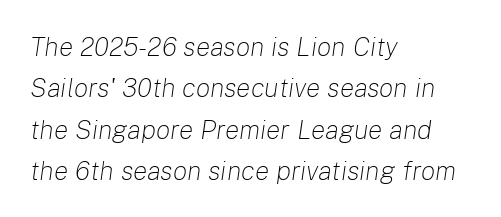
Q: Is the text bold? A: No.
Q: Is the text italic (slanted)? A: Yes, it leans right by about 8 degrees.
Q: Is the text underlined? A: No.
Q: How is the paragraph aligned? A: Left-aligned.
Q: Is the spacing between letters normal or unusually wide? A: Normal.
Q: Is the spacing between lines tight, normal or loose? A: Normal.
